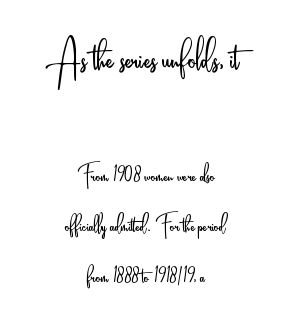
{"serif": "no", "bold": "no", "weight": "light", "width": "condensed", "stroke_contrast": "low", "x_height": "small", "monospaced": "no", "underline": "no", "align": "center", "line_spacing_ratio": 1.74, "letter_spacing": "normal", "letter_spacing_em": 0.0, "larger_block": "first", "size_ratio": 1.72, "glyph_px": 50}
